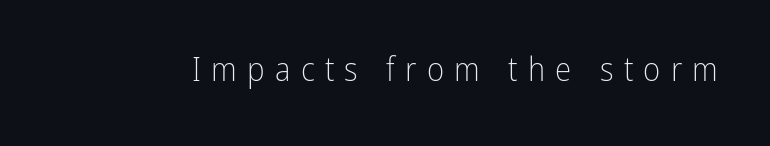
Is the type heavy? It reads as light-to-regular instead. Observe the wide spacing: letters keep a clear distance from each other. Ascenders rise straight up at ninety degrees. The rendering uses natural spacing where letterforms have individual widths.
